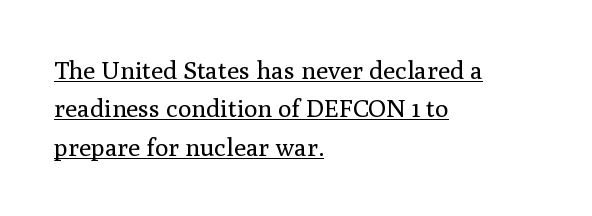
Q: Is the text bold? A: No.
Q: Is the text italic (slanted)? A: No, it is upright.
Q: Is the text underlined? A: Yes.
Q: How is the paragraph aligned? A: Left-aligned.
Q: Is the spacing between letters normal or unusually wide? A: Normal.
Q: Is the spacing between lines tight, normal or loose? A: Normal.
